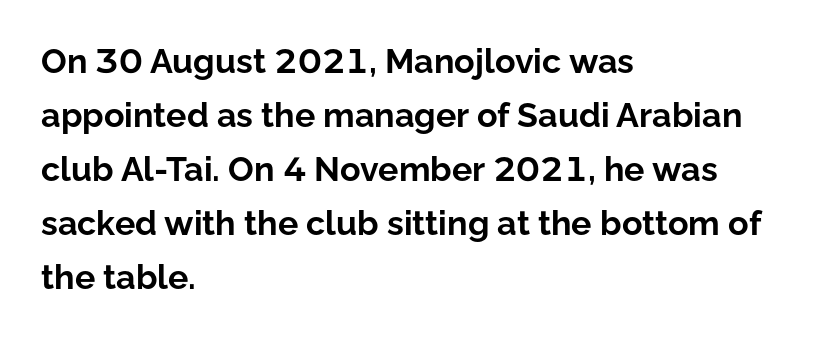
The image shows 34 px bold sans-serif type, upright; set left-aligned, normal line spacing (1.59x), normal letter spacing, not underlined; low stroke contrast and a medium x-height.
